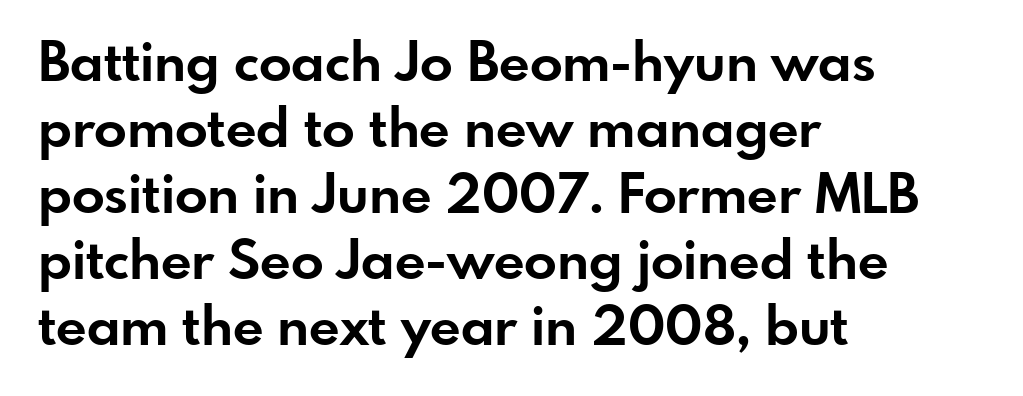
Q: Is the text bold? A: Yes.
Q: Is the text italic (slanted)? A: No, it is upright.
Q: Is the typeface a serif or a sans-serif typeface? A: Sans-serif.
Q: Is the text underlined? A: No.
Q: How is the paragraph aligned? A: Left-aligned.
Q: Is the spacing between letters normal or unusually wide? A: Normal.
Q: Width (condensed, normal, or wide)? A: Normal.
Q: Stroke contrast? A: Low.
Q: x-height? A: Small.
Q: Monospaced? A: No.
